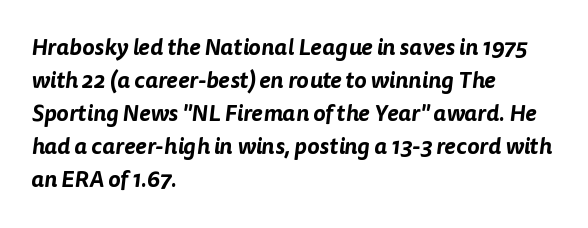
Q: Is the text underlined? A: No.
Q: How is the paragraph aligned? A: Left-aligned.
Q: Is the spacing between letters normal or unusually wide? A: Normal.
Q: Is the spacing between lines tight, normal or loose? A: Normal.
